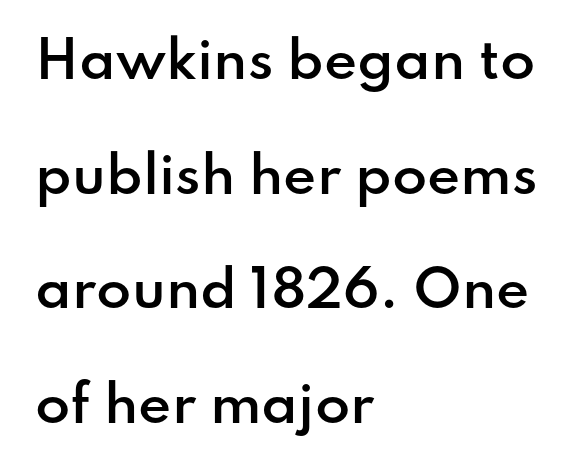
The image shows 51 px semibold sans-serif type, upright; set left-aligned, loose line spacing (2.25x), normal letter spacing, not underlined; low stroke contrast and a small x-height.
